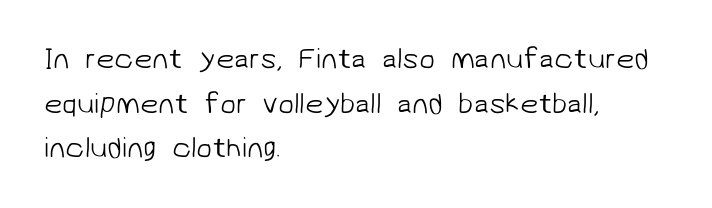
Q: Is the text bold? A: No.
Q: Is the typeface a serif or a sans-serif typeface? A: Sans-serif.
Q: Is the text underlined? A: No.
Q: How is the paragraph aligned? A: Left-aligned.
Q: Is the spacing between letters normal or unusually wide? A: Normal.
Q: Is the spacing between lines tight, normal or loose? A: Normal.
Q: Width (condensed, normal, or wide)? A: Normal.
Q: Stroke contrast? A: Low.
Q: x-height? A: Medium.
Q: Monospaced? A: No.
